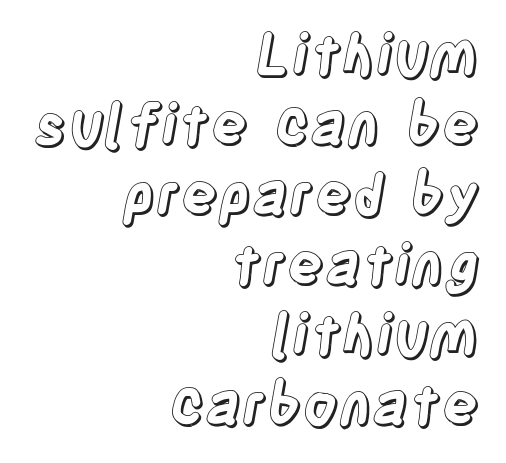
{"width": "condensed", "x_height": "large", "monospaced": "no", "underline": "no", "align": "right", "line_spacing": "normal", "line_spacing_ratio": 1.25, "letter_spacing": "normal", "letter_spacing_em": 0.0, "glyph_px": 56}
